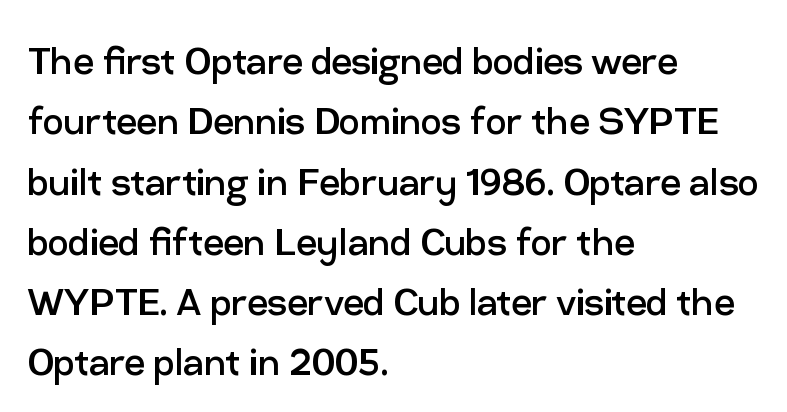
Q: Is the text bold? A: No.
Q: Is the text italic (slanted)? A: No, it is upright.
Q: Is the typeface a serif or a sans-serif typeface? A: Sans-serif.
Q: Is the text underlined? A: No.
Q: How is the paragraph aligned? A: Left-aligned.
Q: Is the spacing between letters normal or unusually wide? A: Normal.
Q: Is the spacing between lines tight, normal or loose? A: Normal.
Q: Width (condensed, normal, or wide)? A: Normal.
Q: Stroke contrast? A: Low.
Q: x-height? A: Medium.
Q: Monospaced? A: No.
